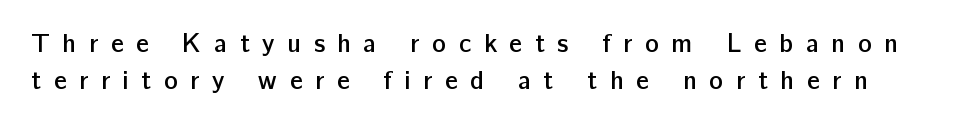
The image shows 26 px text type, upright; set normal line spacing (1.41x), unusually wide letter spacing (+0.48 em), not underlined.
